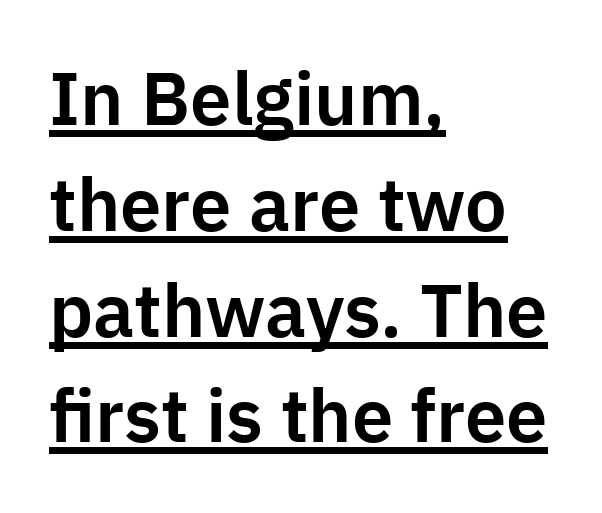
{"serif": "no", "italic": "no", "width": "normal", "stroke_contrast": "low", "x_height": "medium", "monospaced": "no", "underline": "yes", "align": "left", "line_spacing": "normal", "line_spacing_ratio": 1.43, "letter_spacing": "normal", "letter_spacing_em": 0.0, "glyph_px": 74}
